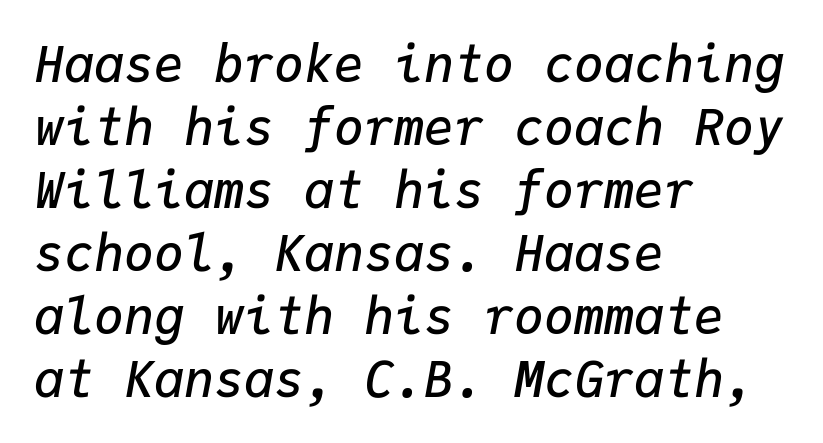
{"italic": "yes", "lean": "right", "slant_degrees": 9, "bold": "semi", "weight": "semibold", "width": "normal", "stroke_contrast": "low", "x_height": "medium", "monospaced": "yes", "underline": "no", "align": "left", "line_spacing": "normal", "line_spacing_ratio": 1.26, "letter_spacing": "normal", "letter_spacing_em": 0.0, "glyph_px": 50}
